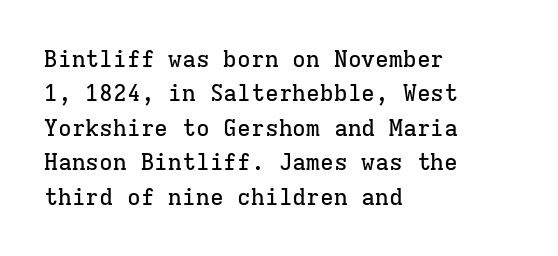
Q: Is the text italic (slanted)? A: No, it is upright.
Q: Is the text underlined? A: No.
Q: How is the paragraph aligned? A: Left-aligned.
Q: Is the spacing between letters normal or unusually wide? A: Normal.
Q: Is the spacing between lines tight, normal or loose? A: Normal.
